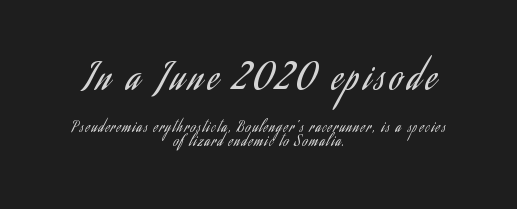
Q: Is the text bold? A: No.
Q: Is the text italic (slanted)? A: Yes.
Q: Is the typeface a serif or a sans-serif typeface? A: Sans-serif.
Q: Is the text underlined? A: No.
Q: How is the paragraph aligned? A: Centered.
Q: Is the spacing between lines tight, normal or loose? A: Tight.
Q: Which block of text is set in a larger size, the first (top) or the second (bottom)? A: The first (top) one.
Q: Width (condensed, normal, or wide)? A: Condensed.
Q: Stroke contrast? A: Low.
Q: x-height? A: Small.
Q: Monospaced? A: No.
